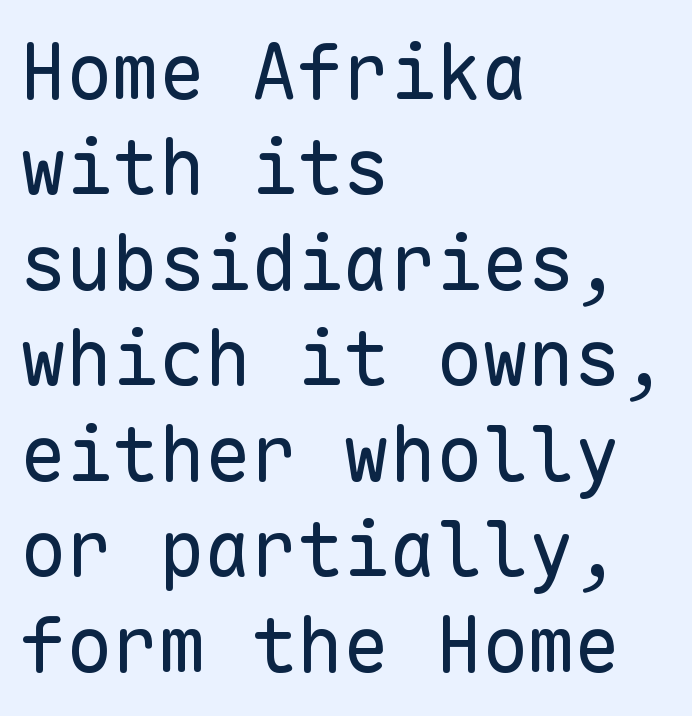
The letters stand upright; this is a roman face. Vertical stems look standard width or narrower in stroke. The ragged edge is on the right, which tells us the setting is flush left. Inter-character spacing is left at the font's built-in metrics. Grotesque or geometric, the face here clearly has no serifs. The glyphs are unaccompanied by any horizontal stroke below them.
